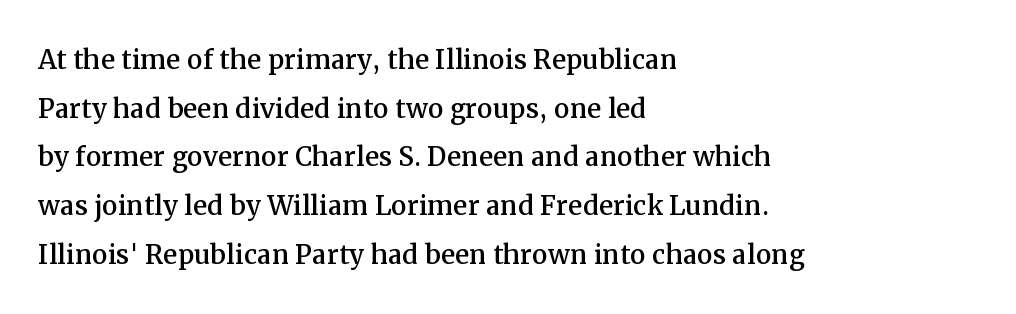
Q: Is the text italic (slanted)? A: No, it is upright.
Q: Is the typeface a serif or a sans-serif typeface? A: Serif.
Q: Is the text underlined? A: No.
Q: How is the paragraph aligned? A: Left-aligned.
Q: Is the spacing between letters normal or unusually wide? A: Normal.
Q: Is the spacing between lines tight, normal or loose? A: Normal.
Q: Width (condensed, normal, or wide)? A: Normal.
Q: Stroke contrast? A: Medium.
Q: x-height? A: Medium.
Q: Monospaced? A: No.
